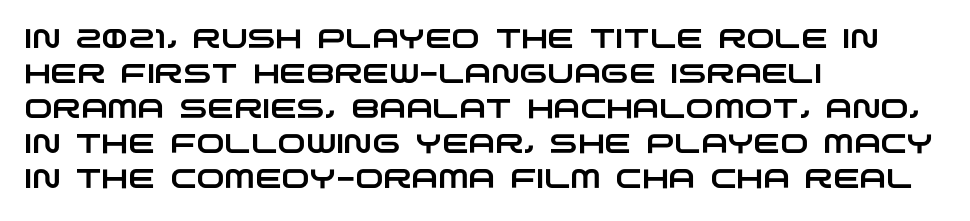
{"underline": "no", "align": "left", "line_spacing": "normal", "line_spacing_ratio": 1.3, "letter_spacing": "normal", "letter_spacing_em": 0.0, "glyph_px": 27}
